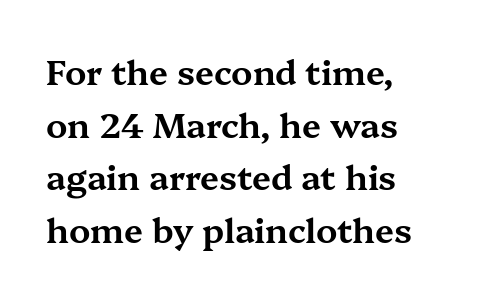
The image shows 34 px wide serif type, upright; set normal line spacing (1.55x), normal letter spacing, not underlined; medium stroke contrast and a medium x-height.
